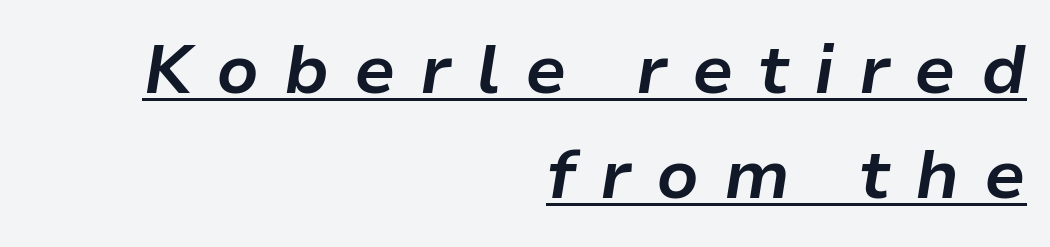
Q: Is the text bold? A: Yes.
Q: Is the text italic (slanted)? A: Yes, it leans right by about 9 degrees.
Q: Is the text underlined? A: Yes.
Q: How is the paragraph aligned? A: Right-aligned.
Q: Is the spacing between letters normal or unusually wide? A: Unusually wide.
Q: Is the spacing between lines tight, normal or loose? A: Normal.
Q: Width (condensed, normal, or wide)? A: Normal.
Q: Stroke contrast? A: Low.
Q: x-height? A: Medium.
Q: Monospaced? A: No.
